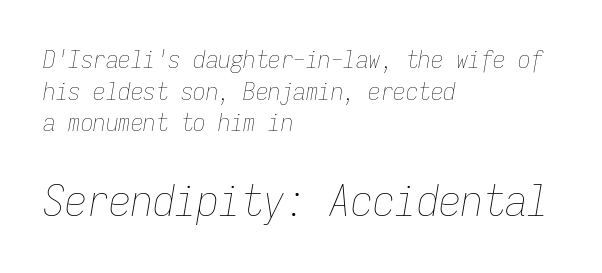
Glance below the letters and you will spot only blank space. These lines are rendered in a fixed-pitch font. On a weight scale, this lands at 450 or below. These lines are set flush left with a ragged right edge. Line spacing here is normal. Size hierarchy here favors the trailing block over the leading one.
